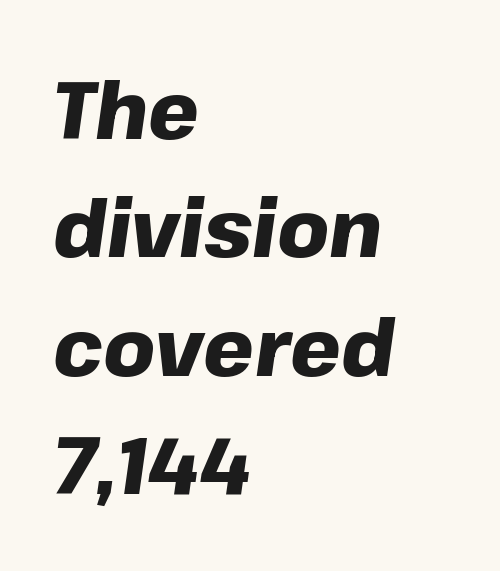
Q: Is the text bold? A: Yes.
Q: Is the text italic (slanted)? A: Yes, it leans right by about 8 degrees.
Q: Is the text underlined? A: No.
Q: How is the paragraph aligned? A: Left-aligned.
Q: Is the spacing between letters normal or unusually wide? A: Normal.
Q: Is the spacing between lines tight, normal or loose? A: Normal.
Q: Width (condensed, normal, or wide)? A: Normal.
Q: Stroke contrast? A: Low.
Q: x-height? A: Medium.
Q: Monospaced? A: No.
